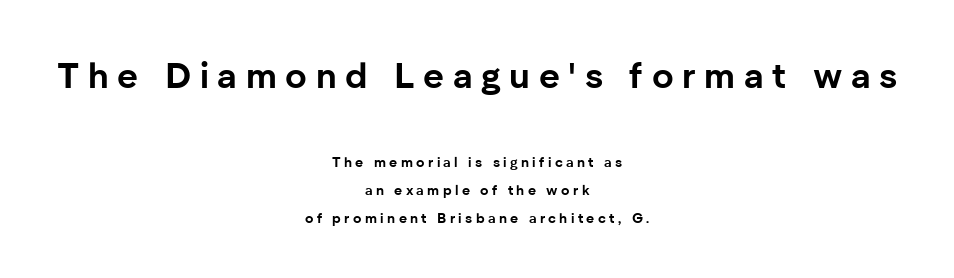
Q: Is the text bold? A: Yes.
Q: Is the text italic (slanted)? A: No, it is upright.
Q: Is the typeface a serif or a sans-serif typeface? A: Sans-serif.
Q: Is the text underlined? A: No.
Q: How is the paragraph aligned? A: Centered.
Q: Is the spacing between letters normal or unusually wide? A: Unusually wide.
Q: Is the spacing between lines tight, normal or loose? A: Loose.
Q: Which block of text is set in a larger size, the first (top) or the second (bottom)? A: The first (top) one.
Q: Width (condensed, normal, or wide)? A: Normal.
Q: Stroke contrast? A: Low.
Q: x-height? A: Medium.
Q: Monospaced? A: No.
